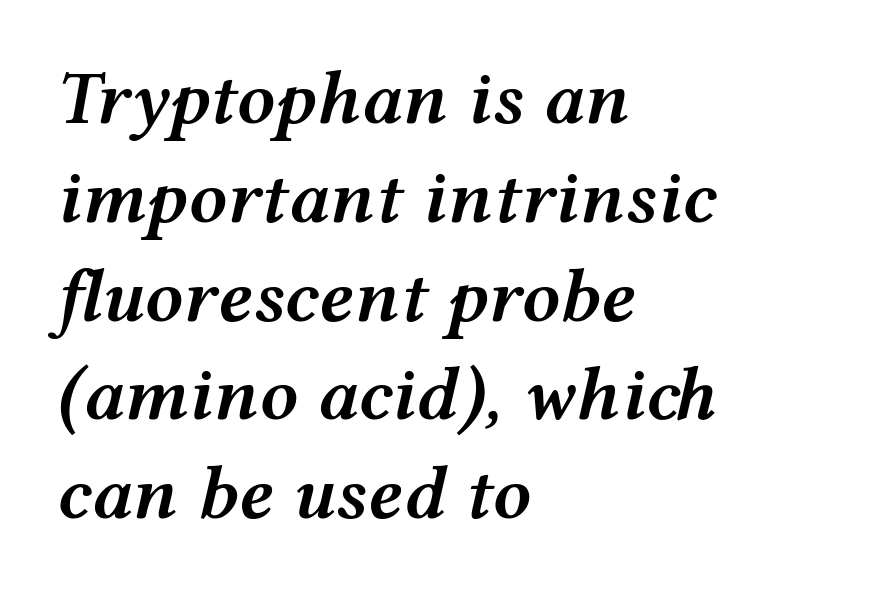
Nobody touched the tracking dial on this one. If you measured baseline to baseline, you'd find a middling distance. Heft: intermediate — a semibold. The setting favours the left margin, as ordinary paragraphs usually do. Letters rest on an invisible, unmarked baseline. Varying glyph widths throughout — classic text-font behaviour.
